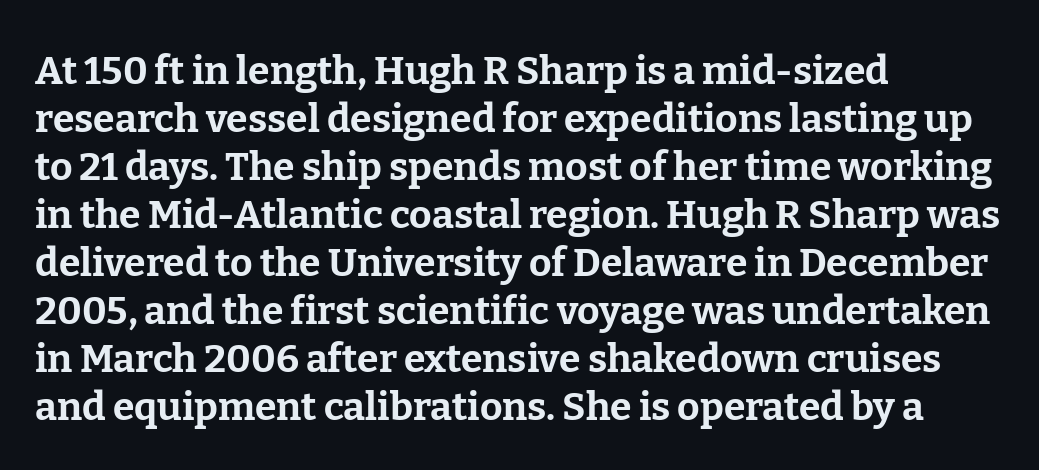
These lines are set flush left with a ragged right edge. You can tell from the footed stems that serif type was used. The letters sit at their default tracking, neither squeezed nor spread. How heavy is the stroke? Heavy — this is a bold. Looks like regular typesetting: each glyph gets only the width it needs. Decoration check: the copy has no underline.
